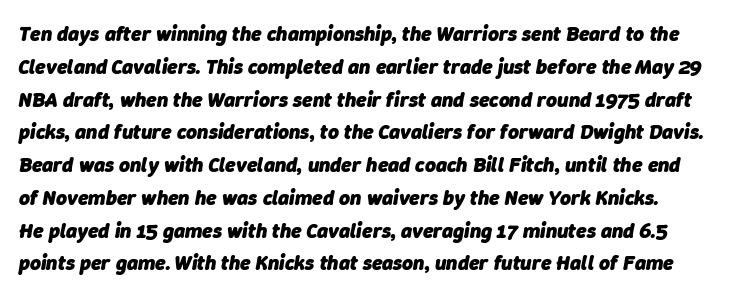
The image shows 21 px bold type, italic (leaning right); set normal line spacing (1.56x), normal letter spacing, not underlined.
